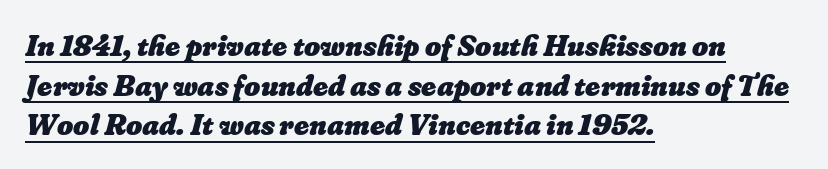
{"bold": "yes", "weight": "heavy", "width": "normal", "stroke_contrast": "low", "x_height": "small", "monospaced": "no", "underline": "yes", "align": "left", "line_spacing": "normal", "line_spacing_ratio": 1.28, "letter_spacing": "normal", "letter_spacing_em": 0.0, "glyph_px": 31}
